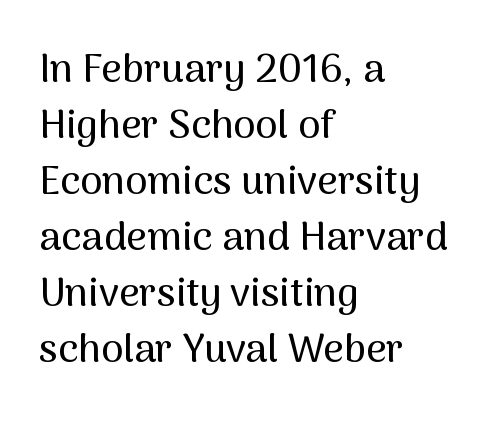
The image shows 40 px sans-serif type, upright; set left-aligned, normal line spacing (1.4x), normal letter spacing, not underlined; medium stroke contrast and a medium x-height.
